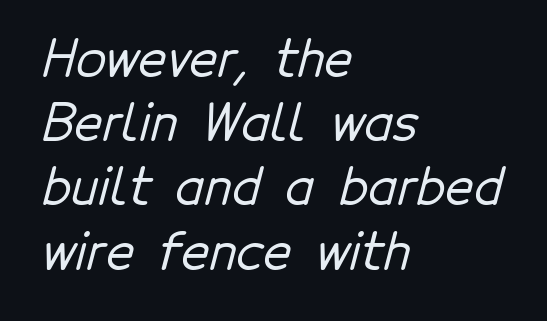
To sum up the face: it is a sans, with no serifs. Characters follow at the spacing the type designer built in. Short and long lines alike share a common starting point at left. A typesetter would call this proportional, since set widths differ per character. Clear beneath every line of the passage.
